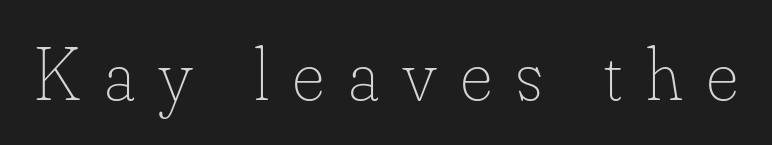
{"italic": "no", "bold": "no", "weight": "thin", "width": "normal", "stroke_contrast": "low", "x_height": "small", "monospaced": "no", "underline": "no", "letter_spacing": "wide", "letter_spacing_em": 0.32, "glyph_px": 76}
